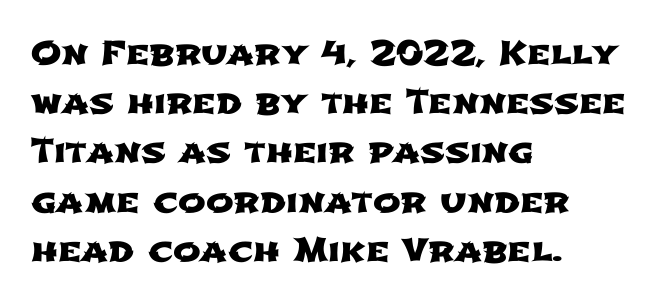
The image shows 33 px wide sans-serif type; set left-aligned, normal line spacing (1.49x), normal letter spacing, not underlined; low stroke contrast and a medium x-height.
